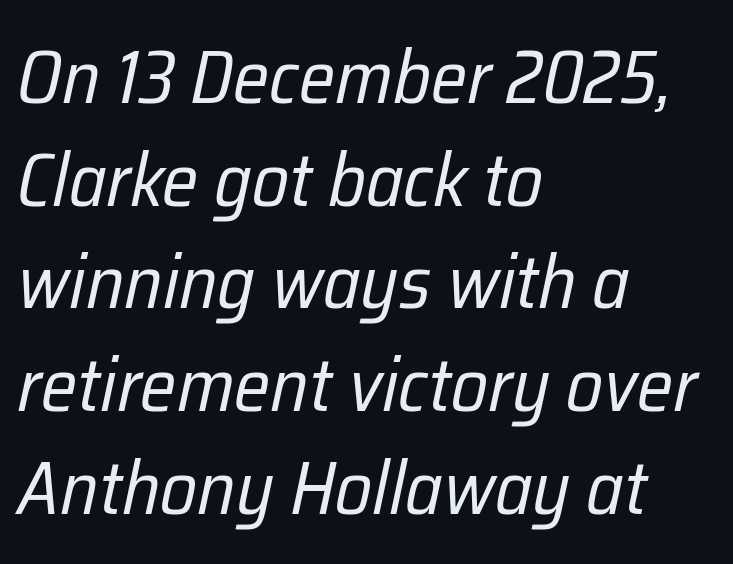
Left-aligned paragraph, ragged on the right. Evenly set lines give the paragraph a standard silhouette. This is not heavy type; no bold has been used. The horizontal fit of the characters is conventional and even.
